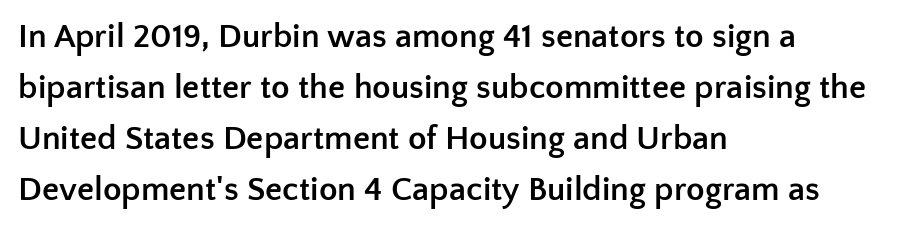
Honestly, the row spacing looks completely unremarkable. Emphasis by weight is at full strength: bold. Every row of glyphs begins at an identical x-position on the left. Think of a printed novel: that variable character pitch is what you see here.
